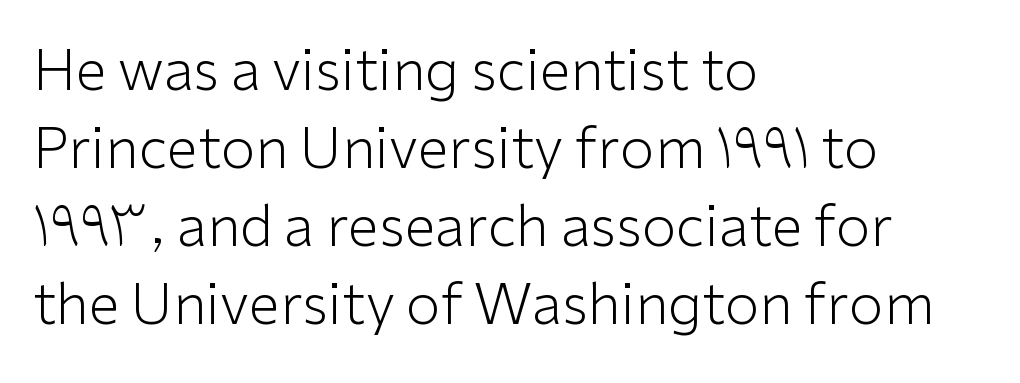
The image shows 56 px light sans-serif type, upright; set left-aligned, normal line spacing (1.39x), normal letter spacing, not underlined; low stroke contrast and a medium x-height.
